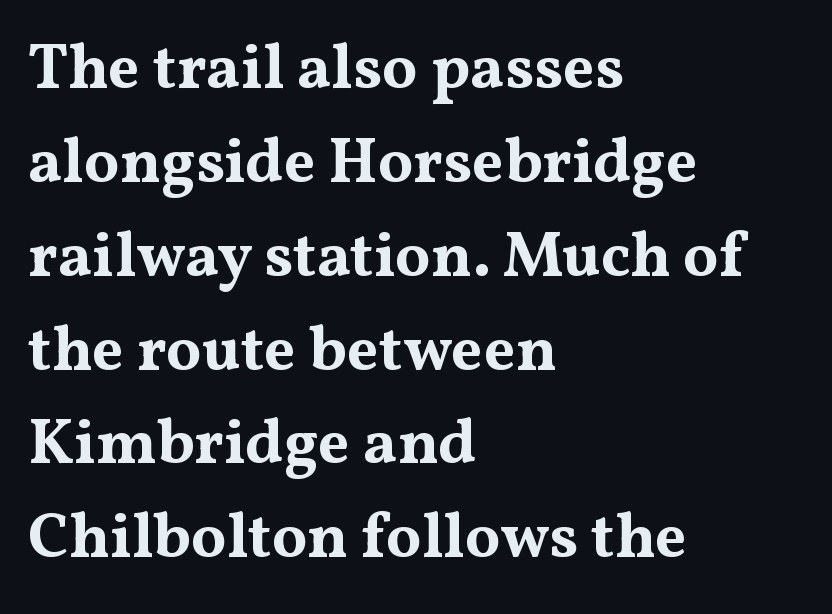
The image shows 63 px bold, wide serif type, upright; set left-aligned, normal line spacing (1.49x), normal letter spacing, not underlined; medium stroke contrast and a medium x-height.
